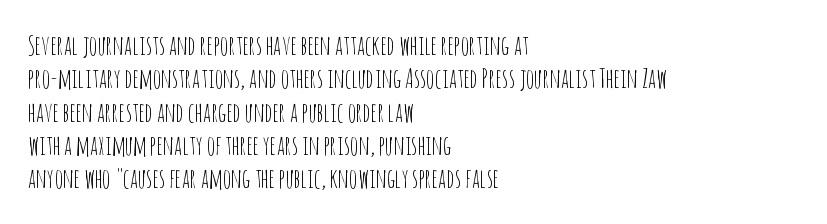
The image shows 26 px text type, upright; set left-aligned, normal line spacing (1.28x), normal letter spacing, not underlined.
